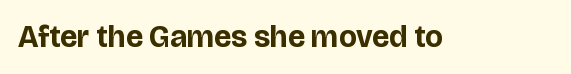
Q: Is the text bold? A: Yes.
Q: Is the text italic (slanted)? A: No, it is upright.
Q: Is the typeface a serif or a sans-serif typeface? A: Sans-serif.
Q: Is the text underlined? A: No.
Q: Is the spacing between letters normal or unusually wide? A: Normal.
Q: Width (condensed, normal, or wide)? A: Normal.
Q: Stroke contrast? A: Low.
Q: x-height? A: Large.
Q: Monospaced? A: No.
